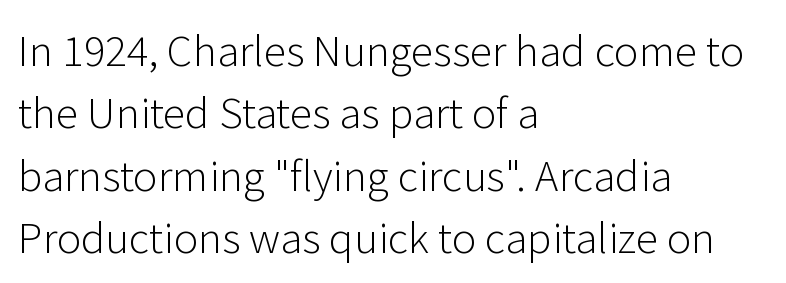
The image shows 41 px light sans-serif type, upright; set left-aligned, normal line spacing (1.52x), normal letter spacing, not underlined; low stroke contrast and a medium x-height.
